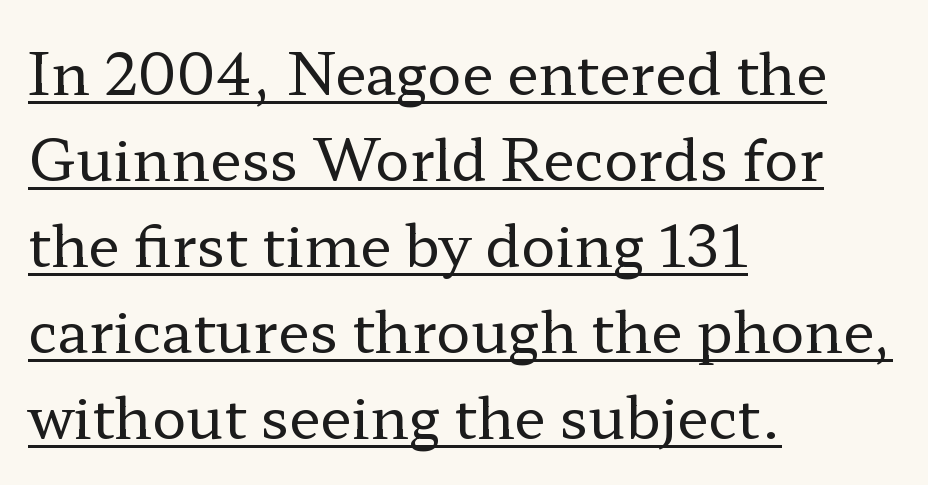
Q: Is the text bold? A: No.
Q: Is the text italic (slanted)? A: No, it is upright.
Q: Is the typeface a serif or a sans-serif typeface? A: Serif.
Q: Is the text underlined? A: Yes.
Q: How is the paragraph aligned? A: Left-aligned.
Q: Is the spacing between letters normal or unusually wide? A: Normal.
Q: Is the spacing between lines tight, normal or loose? A: Normal.
Q: Width (condensed, normal, or wide)? A: Wide.
Q: Stroke contrast? A: Low.
Q: x-height? A: Medium.
Q: Monospaced? A: No.
